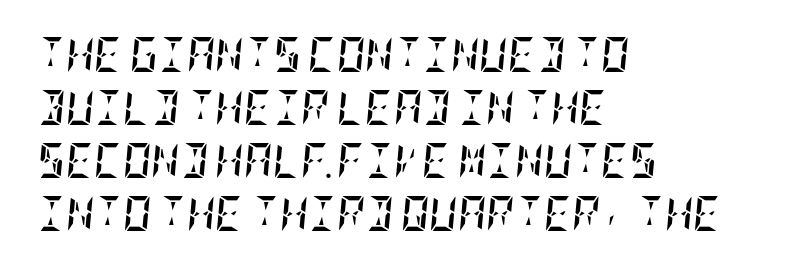
{"italic": "yes", "lean": "right", "slant_degrees": 5, "bold": "yes", "weight": "semibold", "width": "condensed", "stroke_contrast": "low", "x_height": "large", "underline": "no", "align": "left", "line_spacing": "normal", "line_spacing_ratio": 1.51, "letter_spacing": "normal", "letter_spacing_em": 0.0, "glyph_px": 35}
